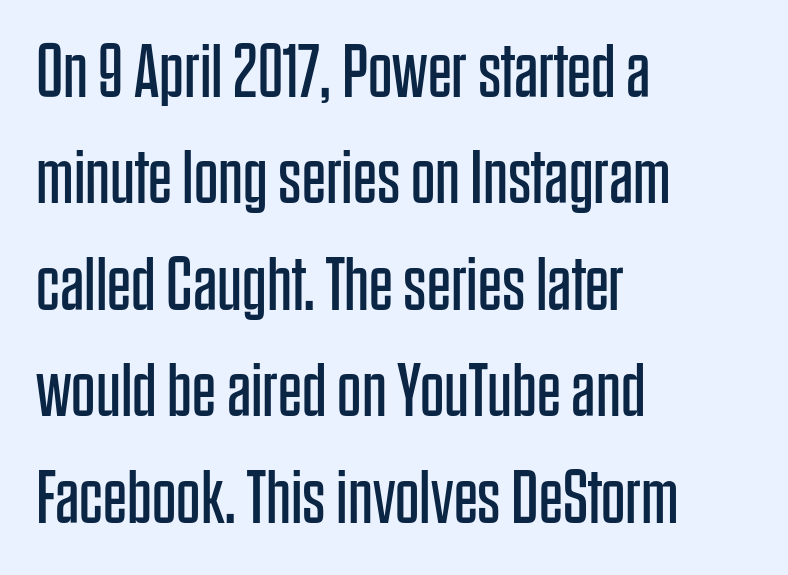
Q: Is the text bold? A: No.
Q: Is the text italic (slanted)? A: No, it is upright.
Q: Is the typeface a serif or a sans-serif typeface? A: Sans-serif.
Q: Is the text underlined? A: No.
Q: How is the paragraph aligned? A: Left-aligned.
Q: Is the spacing between letters normal or unusually wide? A: Normal.
Q: Is the spacing between lines tight, normal or loose? A: Normal.
Q: Width (condensed, normal, or wide)? A: Condensed.
Q: Stroke contrast? A: Low.
Q: x-height? A: Large.
Q: Monospaced? A: No.
